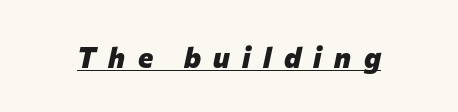
The image shows 29 px heavy type, italic (leaning right); set unusually wide letter spacing (+0.43 em), underlined; low stroke contrast and a medium x-height.
